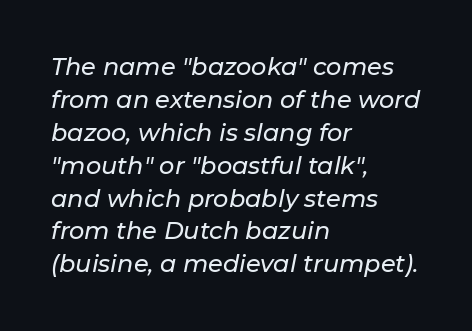
The image shows 24 px text type, italic (leaning right); set left-aligned, normal line spacing (1.37x), normal letter spacing, not underlined.
